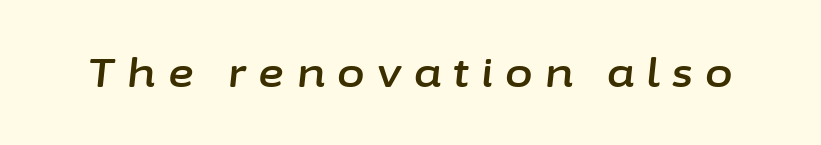
{"italic": "yes", "lean": "right", "slant_degrees": 6, "width": "normal", "stroke_contrast": "low", "x_height": "medium", "monospaced": "no", "underline": "no", "letter_spacing": "wide", "letter_spacing_em": 0.31, "glyph_px": 40}
